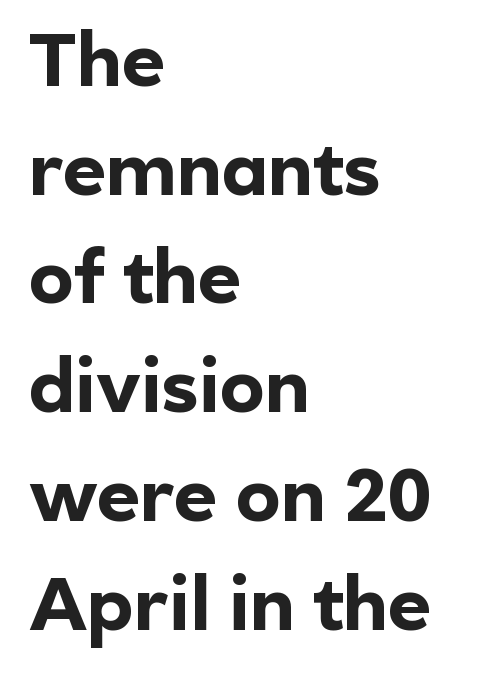
Q: Is the text bold? A: Yes.
Q: Is the text italic (slanted)? A: No, it is upright.
Q: Is the typeface a serif or a sans-serif typeface? A: Sans-serif.
Q: Is the text underlined? A: No.
Q: How is the paragraph aligned? A: Left-aligned.
Q: Is the spacing between letters normal or unusually wide? A: Normal.
Q: Is the spacing between lines tight, normal or loose? A: Normal.
Q: Width (condensed, normal, or wide)? A: Normal.
Q: x-height? A: Medium.
Q: Monospaced? A: No.
